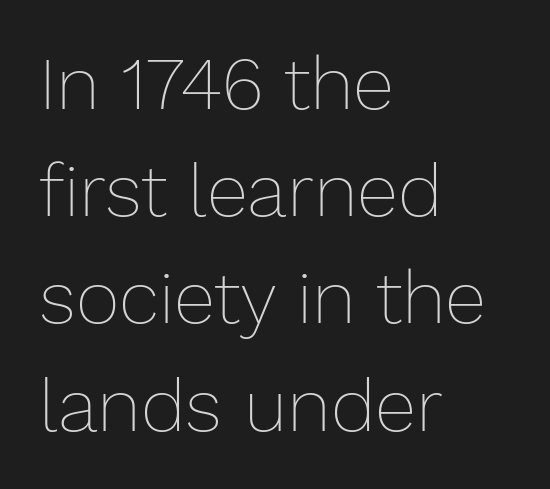
Q: Is the text bold? A: No.
Q: Is the text italic (slanted)? A: No, it is upright.
Q: Is the text underlined? A: No.
Q: How is the paragraph aligned? A: Left-aligned.
Q: Is the spacing between letters normal or unusually wide? A: Normal.
Q: Is the spacing between lines tight, normal or loose? A: Normal.
Q: Width (condensed, normal, or wide)? A: Normal.
Q: Stroke contrast? A: Low.
Q: x-height? A: Medium.
Q: Monospaced? A: No.
